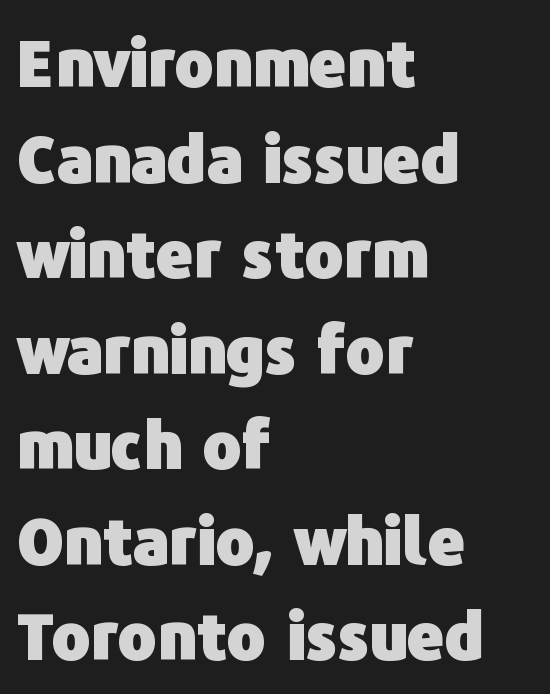
The image shows 65 px heavy sans-serif type, upright; set left-aligned, normal line spacing (1.47x), normal letter spacing, not underlined; low stroke contrast and a medium x-height.
